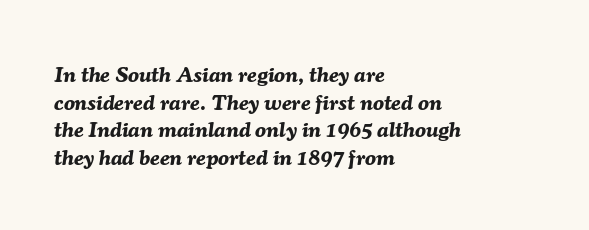
What stands out about the letter spacing? Nothing — it is the standard amount. Quick note: interline space is typical. The foot of each line stays bare and open. Left-aligned paragraph, ragged on the right. Thick stems and heavy bowls — unmistakably bold.
